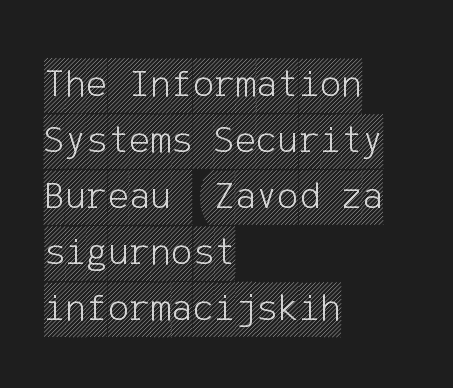
The axis of the letterforms is exactly vertical. The passage shown stacks its lines at a standard gap. Each row of text sits above clean, open space. These lines keep a tight, regular rhythm from letter to letter. Visually the block forms a straight wall on the left and a jagged coastline on the right.
